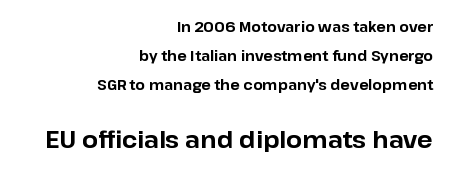
Teacher's note: observe the even right margin — that is flush-right alignment. Rule under the text: the space is simply empty. Italic? Not at all — the glyphs are vertical. This sample uses plain, unmodified letter spacing.
